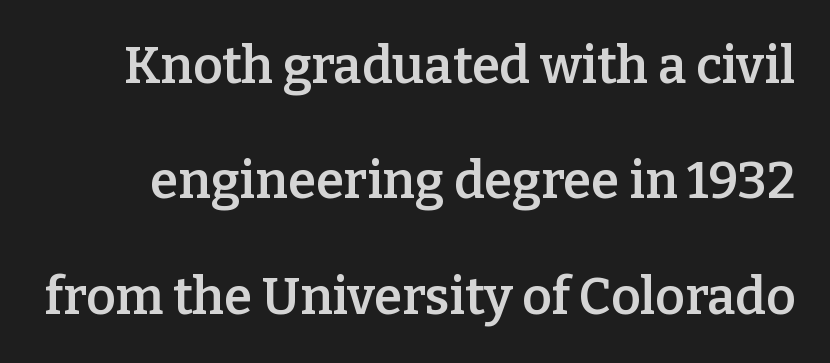
The image shows 51 px semibold serif type, upright; set loose line spacing (2.26x), normal letter spacing, not underlined; low stroke contrast and a medium x-height.
